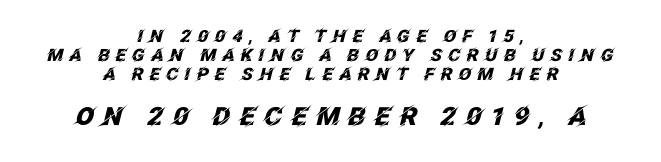
{"italic": "yes", "lean": "right", "slant_degrees": 12, "bold": "yes", "underline": "no", "align": "center", "line_spacing": "tight", "line_spacing_ratio": 1.12, "letter_spacing": "wide", "letter_spacing_em": 0.33, "larger_block": "second", "size_ratio": 1.47, "glyph_px": 25}
